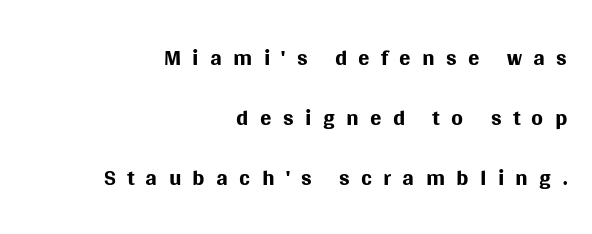
Q: Is the text bold? A: No.
Q: Is the text italic (slanted)? A: No, it is upright.
Q: Is the typeface a serif or a sans-serif typeface? A: Sans-serif.
Q: Is the text underlined? A: No.
Q: How is the paragraph aligned? A: Right-aligned.
Q: Is the spacing between letters normal or unusually wide? A: Unusually wide.
Q: Width (condensed, normal, or wide)? A: Normal.
Q: Stroke contrast? A: Medium.
Q: x-height? A: Large.
Q: Monospaced? A: No.
